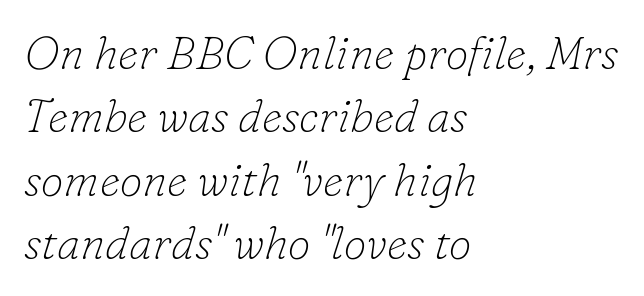
{"serif": "yes", "italic": "yes", "lean": "right", "slant_degrees": 16, "bold": "no", "weight": "thin", "width": "normal", "stroke_contrast": "low", "x_height": "small", "monospaced": "no", "underline": "no", "align": "left", "line_spacing": "normal", "line_spacing_ratio": 1.38, "letter_spacing": "normal", "letter_spacing_em": 0.0, "glyph_px": 46}
